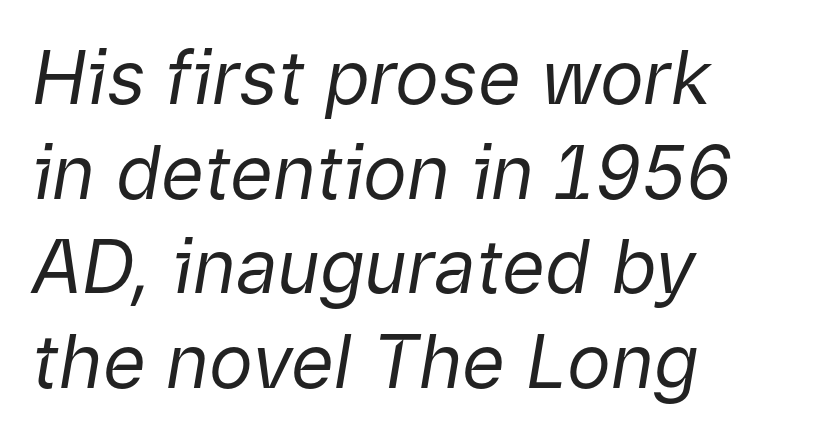
{"italic": "yes", "lean": "right", "slant_degrees": 9, "bold": "no", "weight": "regular", "width": "normal", "stroke_contrast": "low", "x_height": "medium", "monospaced": "no", "underline": "no", "align": "left", "line_spacing": "normal", "line_spacing_ratio": 1.28, "letter_spacing": "normal", "letter_spacing_em": 0.0, "glyph_px": 74}
